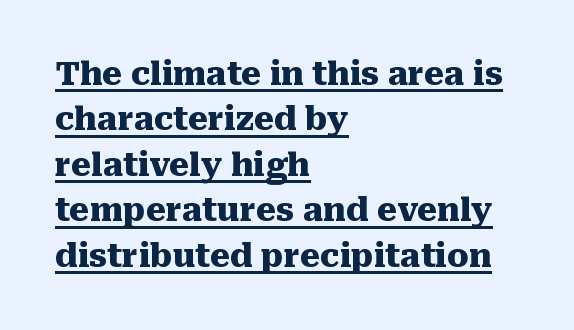
{"serif": "yes", "italic": "no", "bold": "yes", "weight": "heavy", "width": "normal", "stroke_contrast": "medium", "x_height": "medium", "monospaced": "no", "underline": "yes", "align": "left", "line_spacing": "normal", "line_spacing_ratio": 1.42, "letter_spacing": "normal", "letter_spacing_em": 0.0, "glyph_px": 32}
